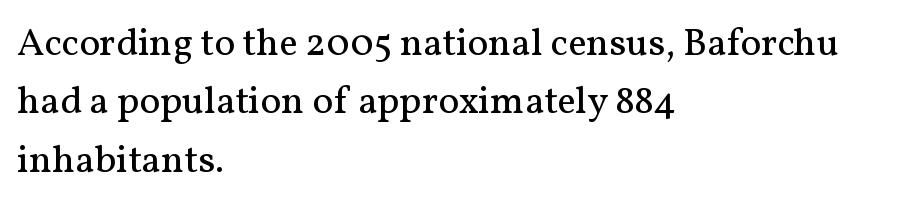
{"serif": "yes", "italic": "no", "bold": "no", "weight": "regular", "width": "normal", "stroke_contrast": "medium", "x_height": "medium", "monospaced": "no", "underline": "no", "align": "left", "line_spacing": "normal", "line_spacing_ratio": 1.5, "letter_spacing": "normal", "letter_spacing_em": 0.0, "glyph_px": 39}
